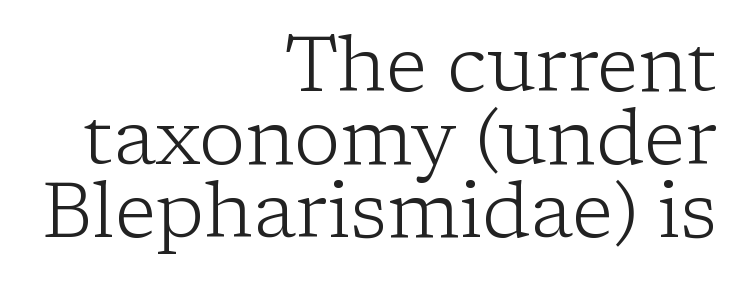
The image shows 77 px light serif type, upright; set right-aligned, tight line spacing (0.95x), normal letter spacing, not underlined; low stroke contrast and a medium x-height.
